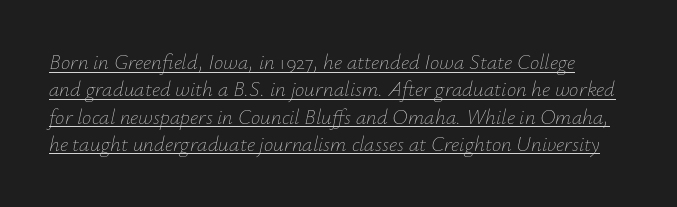
{"italic": "yes", "lean": "right", "slant_degrees": 12, "bold": "no", "underline": "yes", "line_spacing": "normal", "line_spacing_ratio": 1.3, "letter_spacing": "normal", "letter_spacing_em": 0.0, "glyph_px": 21}
